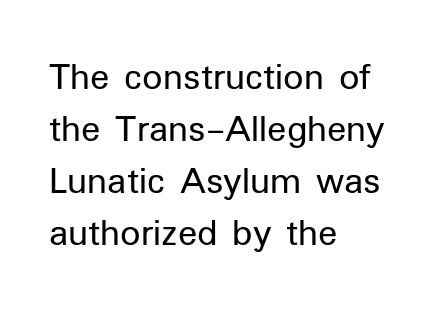
The lettering holds an erect, upright posture throughout. The rendering uses natural spacing where letterforms have individual widths. Notice how the passage keeps a crisp vertical edge on the left only. Students, observe: this is what conventionally led text looks like. The string is rendered with underlining switched off.
